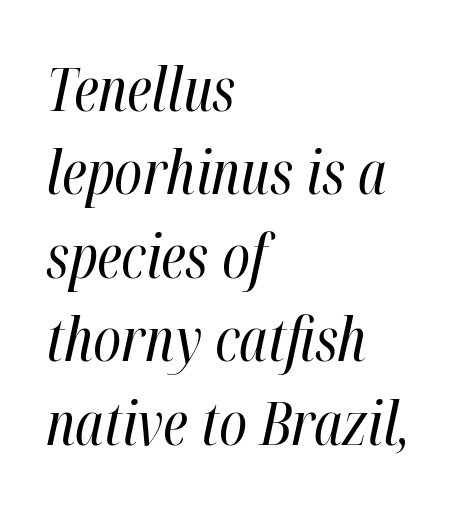
A bare baseline throughout the passage. Spacing between characters is what you'd get straight out of the box. Characters are canted at an angle relative to the baseline's perpendicular. Left-aligned paragraph, ragged on the right. Evenly set lines give the paragraph a standard silhouette.
